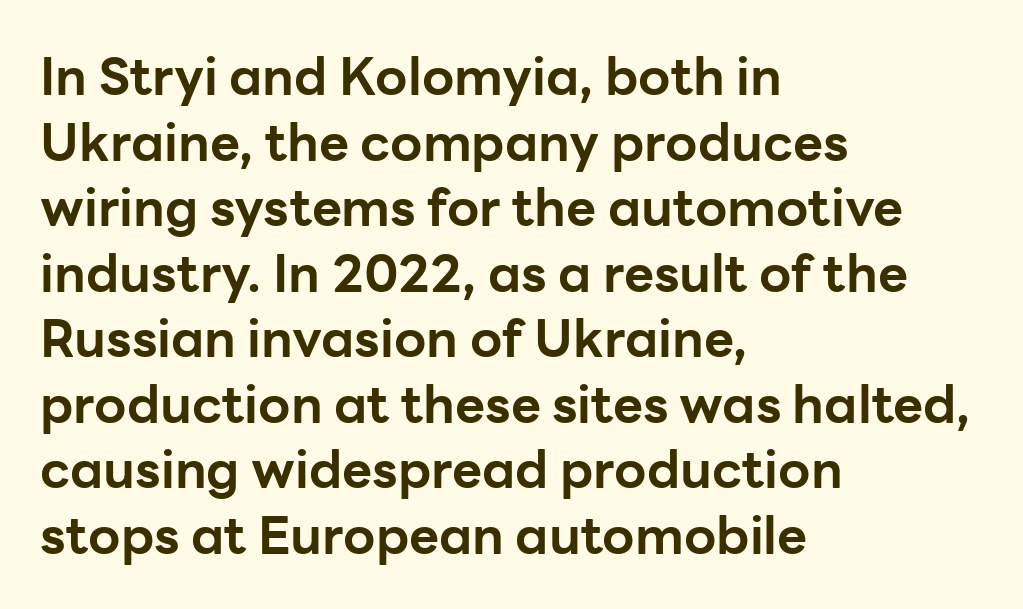
Q: Is the text bold? A: Yes.
Q: Is the text italic (slanted)? A: No, it is upright.
Q: Is the typeface a serif or a sans-serif typeface? A: Sans-serif.
Q: Is the text underlined? A: No.
Q: How is the paragraph aligned? A: Left-aligned.
Q: Is the spacing between letters normal or unusually wide? A: Normal.
Q: Is the spacing between lines tight, normal or loose? A: Normal.
Q: Width (condensed, normal, or wide)? A: Normal.
Q: Stroke contrast? A: Low.
Q: x-height? A: Medium.
Q: Monospaced? A: No.
